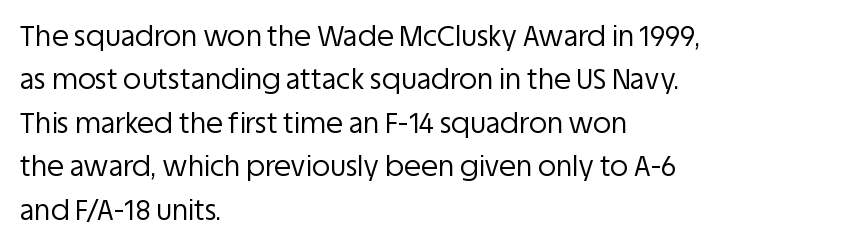
Q: Is the text bold? A: No.
Q: Is the text italic (slanted)? A: No, it is upright.
Q: Is the typeface a serif or a sans-serif typeface? A: Sans-serif.
Q: Is the text underlined? A: No.
Q: How is the paragraph aligned? A: Left-aligned.
Q: Is the spacing between letters normal or unusually wide? A: Normal.
Q: Is the spacing between lines tight, normal or loose? A: Normal.
Q: Width (condensed, normal, or wide)? A: Normal.
Q: Stroke contrast? A: Low.
Q: x-height? A: Large.
Q: Monospaced? A: No.
